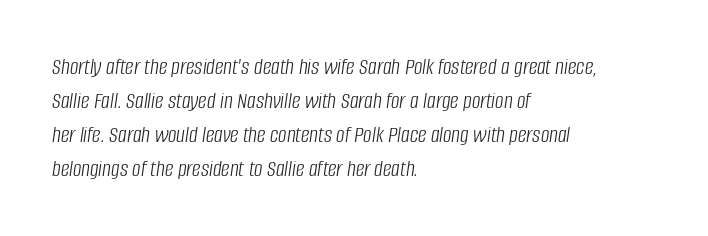
Is the letter spacing exaggerated? No — it looks like the ordinary default. The passage is arranged the way most books set body copy — flush left. The strokes carry an ordinary text weight at most. Normally led — the rows are evenly, conventionally spaced.
